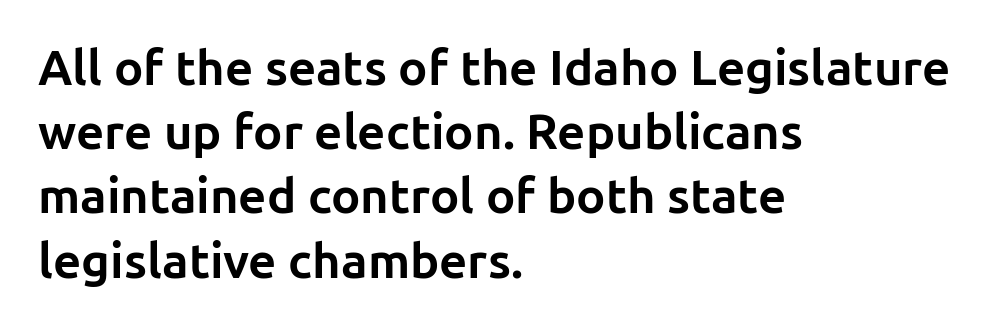
The image shows 49 px bold sans-serif type, upright; set left-aligned, normal line spacing (1.31x), normal letter spacing, not underlined; low stroke contrast and a medium x-height.
